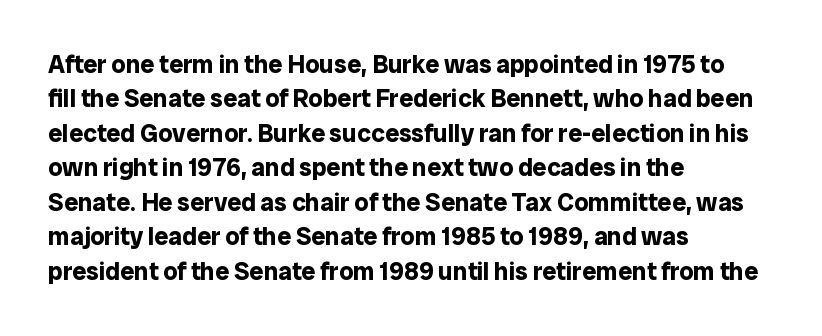
{"italic": "no", "bold": "yes", "underline": "no", "align": "left", "line_spacing": "normal", "line_spacing_ratio": 1.38, "letter_spacing": "normal", "letter_spacing_em": 0.0, "glyph_px": 25}
